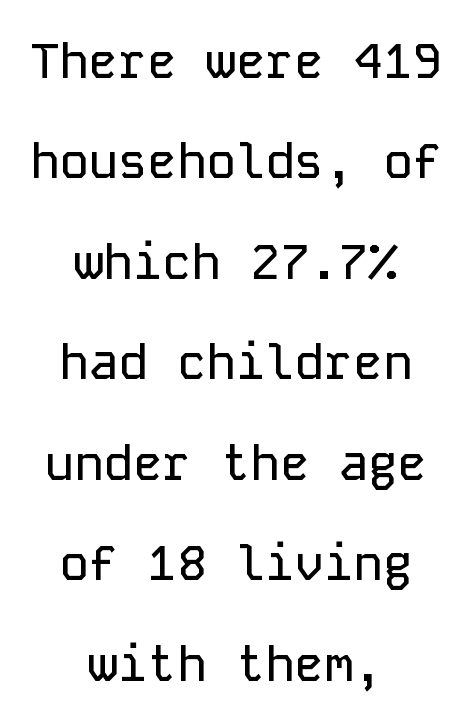
The image shows 49 px sans-serif type, upright, monospaced; set centered, loose line spacing (2.05x), normal letter spacing, not underlined; low stroke contrast and a medium x-height.
